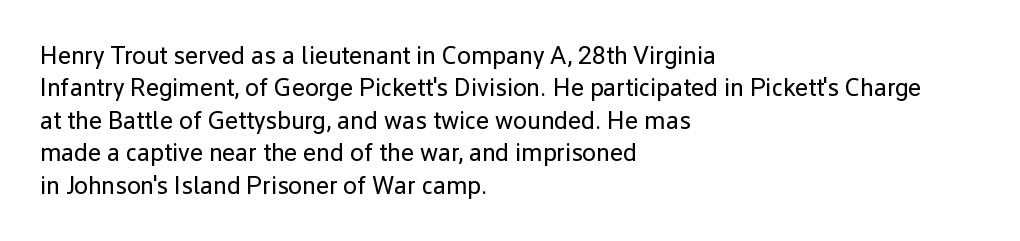
{"italic": "no", "bold": "no", "underline": "no", "align": "left", "line_spacing": "normal", "line_spacing_ratio": 1.3, "letter_spacing": "normal", "letter_spacing_em": 0.0, "glyph_px": 25}
